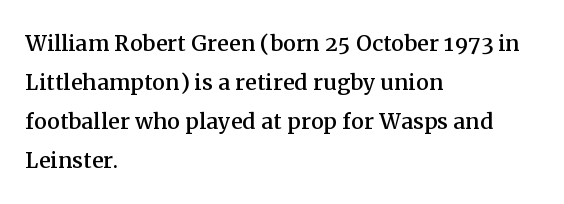
The lettering stays uniformly vertical, giving the passage a roman look. The letterforms sit shoulder to shoulder at normal distance. This rendering uses left alignment, leaving the right contour irregular. Think of a printed novel: that variable character pitch is what you see here. The glyphs in this specimen are seriffed.
